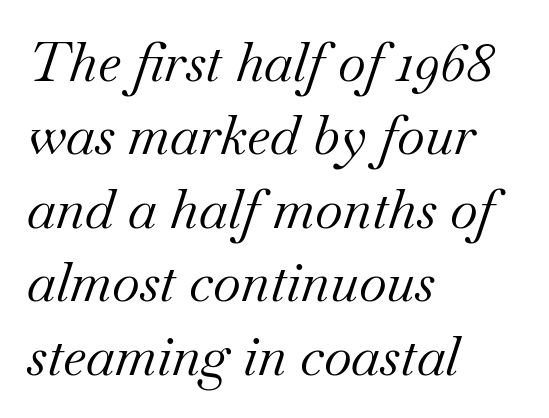
{"serif": "yes", "italic": "yes", "lean": "right", "slant_degrees": 18, "bold": "no", "weight": "regular", "width": "normal", "stroke_contrast": "medium", "x_height": "small", "monospaced": "no", "underline": "no", "align": "left", "line_spacing": "normal", "line_spacing_ratio": 1.36, "letter_spacing": "normal", "letter_spacing_em": 0.0, "glyph_px": 54}
